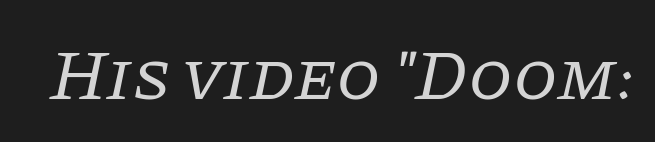
The image shows 71 px regular-weight serif type, italic (leaning right); set normal letter spacing, not underlined; low stroke contrast and a large x-height.
